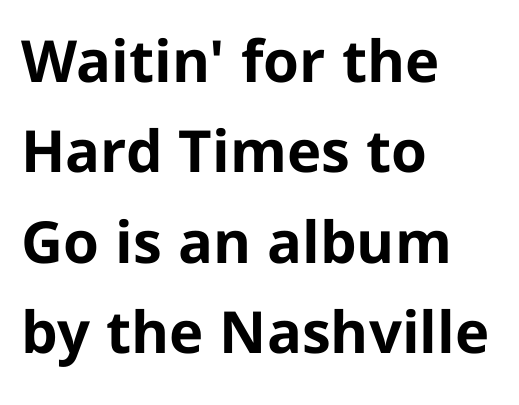
The image shows 58 px bold sans-serif type, upright; set left-aligned, normal line spacing (1.56x), normal letter spacing, not underlined; low stroke contrast and a medium x-height.
